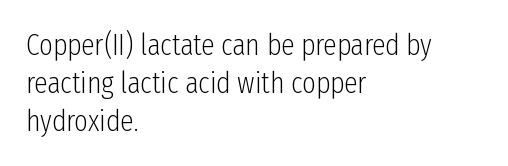
The image shows 30 px light, condensed sans-serif type, upright; set left-aligned, normal line spacing (1.27x), normal letter spacing, not underlined; low stroke contrast and a medium x-height.
